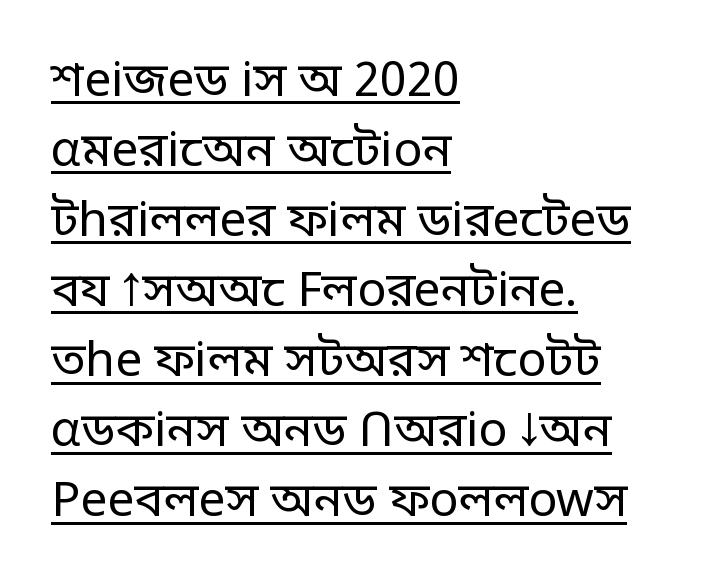
{"serif": "no", "italic": "no", "bold": "no", "weight": "regular", "width": "normal", "stroke_contrast": "low", "x_height": "large", "monospaced": "no", "underline": "yes", "align": "left", "line_spacing": "normal", "line_spacing_ratio": 1.46, "letter_spacing": "normal", "letter_spacing_em": 0.0, "glyph_px": 48}
